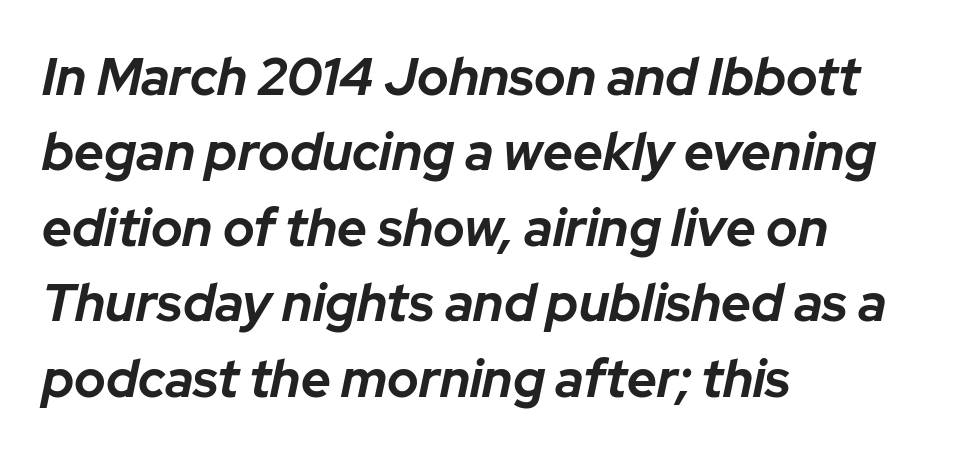
The image shows 52 px bold type, italic (leaning right); set left-aligned, normal line spacing (1.45x), normal letter spacing, not underlined; low stroke contrast and a medium x-height.
